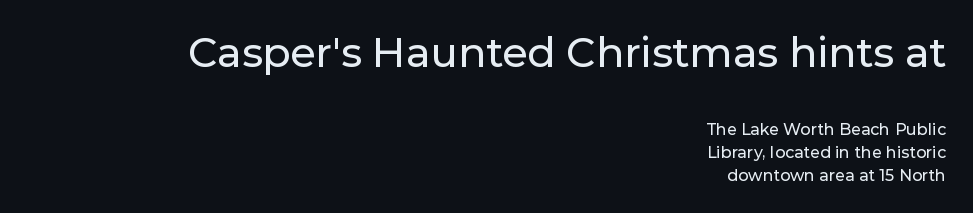
Q: Is the text italic (slanted)? A: No, it is upright.
Q: Is the typeface a serif or a sans-serif typeface? A: Sans-serif.
Q: Is the text underlined? A: No.
Q: How is the paragraph aligned? A: Right-aligned.
Q: Is the spacing between letters normal or unusually wide? A: Normal.
Q: Is the spacing between lines tight, normal or loose? A: Normal.
Q: Which block of text is set in a larger size, the first (top) or the second (bottom)? A: The first (top) one.
Q: Width (condensed, normal, or wide)? A: Normal.
Q: Stroke contrast? A: Low.
Q: x-height? A: Medium.
Q: Monospaced? A: No.
